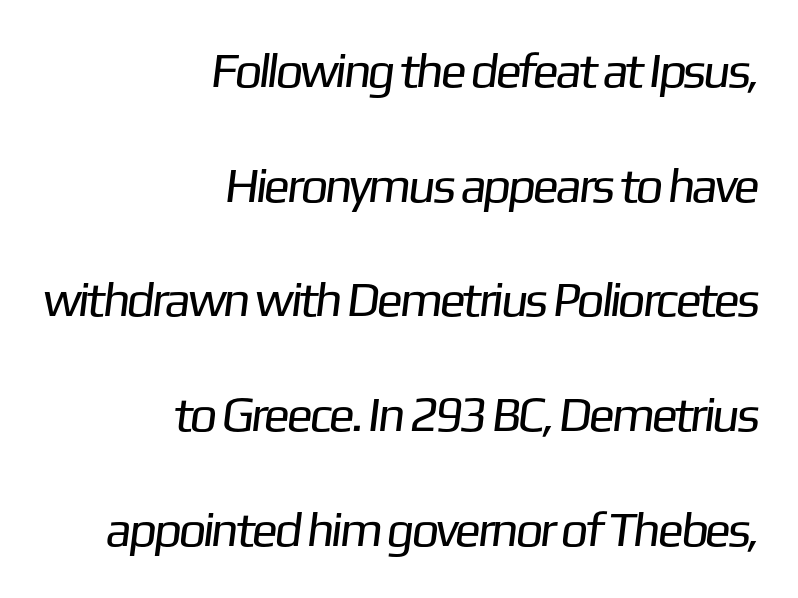
Q: Is the text bold? A: No.
Q: Is the typeface a serif or a sans-serif typeface? A: Sans-serif.
Q: Is the text underlined? A: No.
Q: How is the paragraph aligned? A: Right-aligned.
Q: Is the spacing between letters normal or unusually wide? A: Normal.
Q: Is the spacing between lines tight, normal or loose? A: Loose.
Q: Width (condensed, normal, or wide)? A: Normal.
Q: Stroke contrast? A: Low.
Q: x-height? A: Medium.
Q: Monospaced? A: No.
